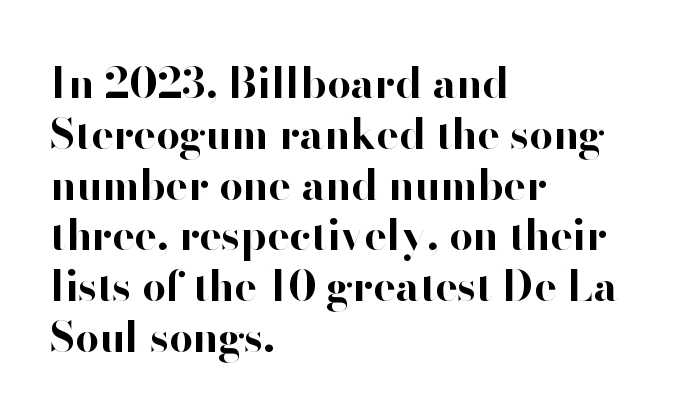
The image shows 42 px bold sans-serif type, upright; set left-aligned, line spacing 1.21x, normal letter spacing, not underlined; high stroke contrast and a small x-height.
